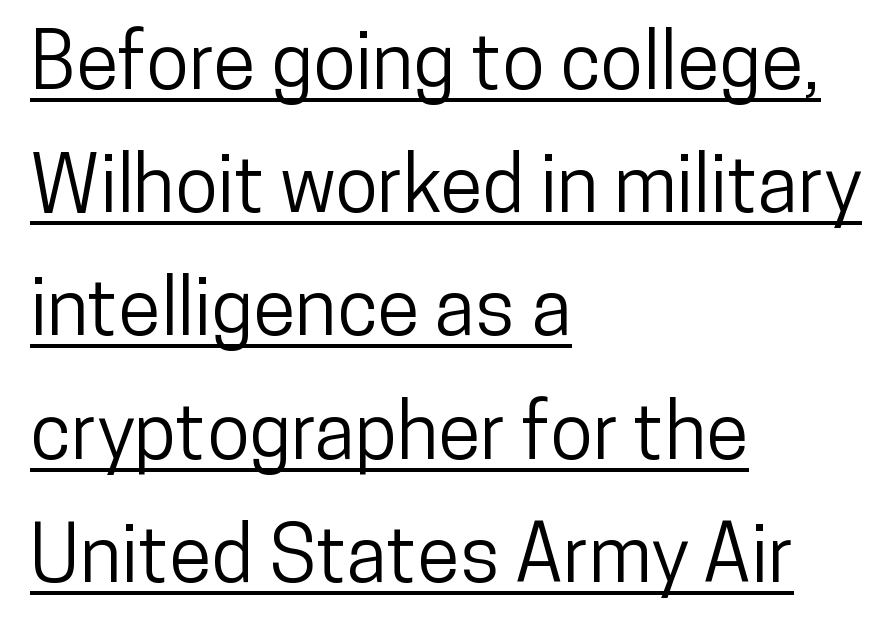
Q: Is the text italic (slanted)? A: No, it is upright.
Q: Is the typeface a serif or a sans-serif typeface? A: Sans-serif.
Q: Is the text underlined? A: Yes.
Q: How is the paragraph aligned? A: Left-aligned.
Q: Is the spacing between letters normal or unusually wide? A: Normal.
Q: Is the spacing between lines tight, normal or loose? A: Normal.
Q: Width (condensed, normal, or wide)? A: Condensed.
Q: Stroke contrast? A: Low.
Q: x-height? A: Medium.
Q: Monospaced? A: No.
